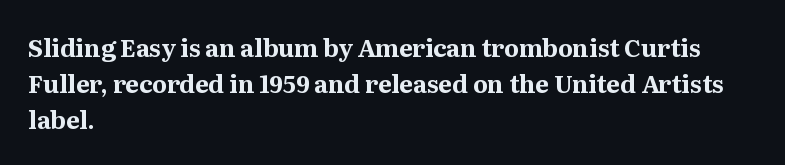
These lines are set flush left with a ragged right edge. Upright lettering throughout. Compared with typical body copy, the letter spacing here is the same. The line-height multiplier appears to be the usual default.
